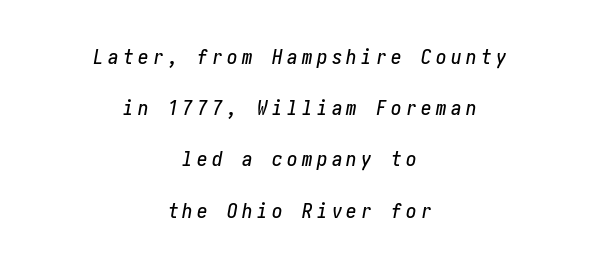
Airy leading. Every character sits at an angle, as italics do. The horizontal fit of the characters is loose and conspicuously gappy. The lines are quadded center. The glyphs are unaccompanied by any horizontal stroke below them.
